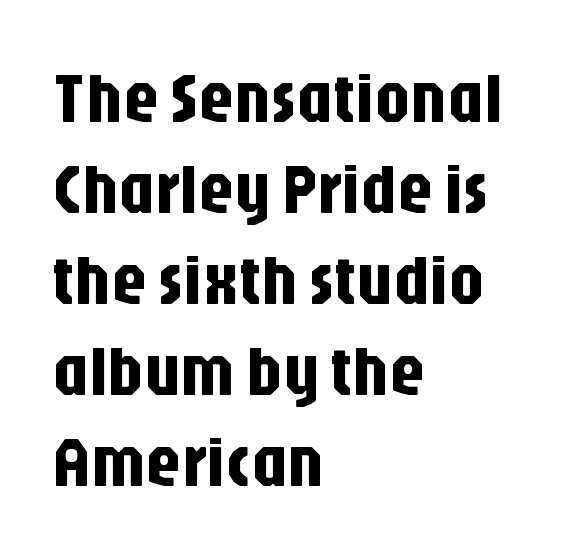
The image shows 70 px condensed sans-serif type, upright; set left-aligned, normal line spacing (1.3x), normal letter spacing, not underlined; low stroke contrast and a large x-height.
